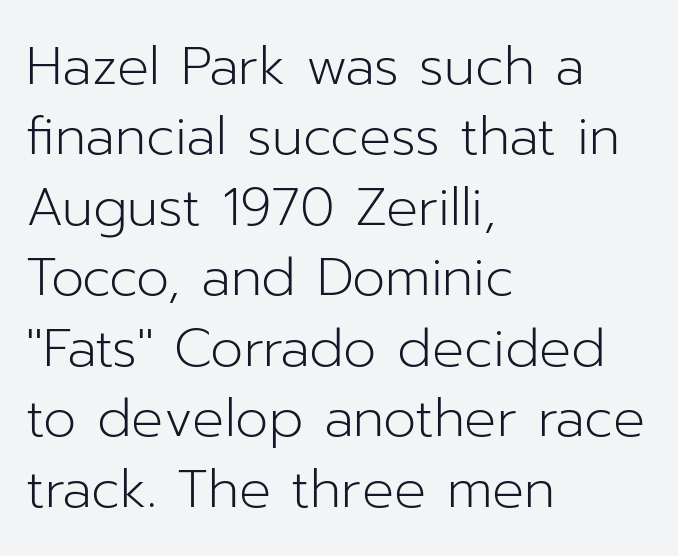
The passage shown has conventional tracking throughout. Line beginnings align vertically; line endings do not. Underlining? Definitely not there. Is the stroke heavy? The answer is a plain regular-or-lighter. Is there much room between lines? A standard amount, neither cramped nor airy.
